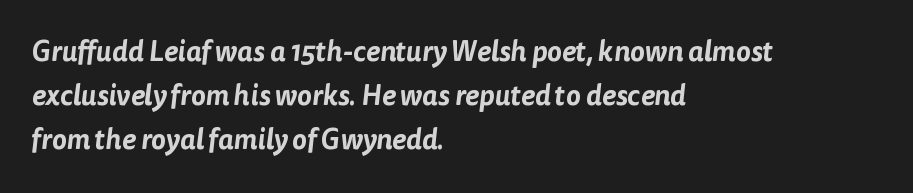
Q: Is the typeface a serif or a sans-serif typeface? A: Sans-serif.
Q: Is the text underlined? A: No.
Q: How is the paragraph aligned? A: Left-aligned.
Q: Is the spacing between letters normal or unusually wide? A: Normal.
Q: Is the spacing between lines tight, normal or loose? A: Normal.
Q: Width (condensed, normal, or wide)? A: Normal.
Q: Stroke contrast? A: Low.
Q: x-height? A: Medium.
Q: Monospaced? A: No.
